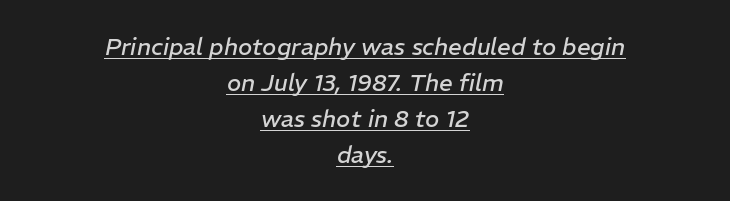
Q: Is the text bold? A: No.
Q: Is the text italic (slanted)? A: Yes, it leans right by about 11 degrees.
Q: Is the text underlined? A: Yes.
Q: How is the paragraph aligned? A: Centered.
Q: Is the spacing between letters normal or unusually wide? A: Normal.
Q: Is the spacing between lines tight, normal or loose? A: Normal.
